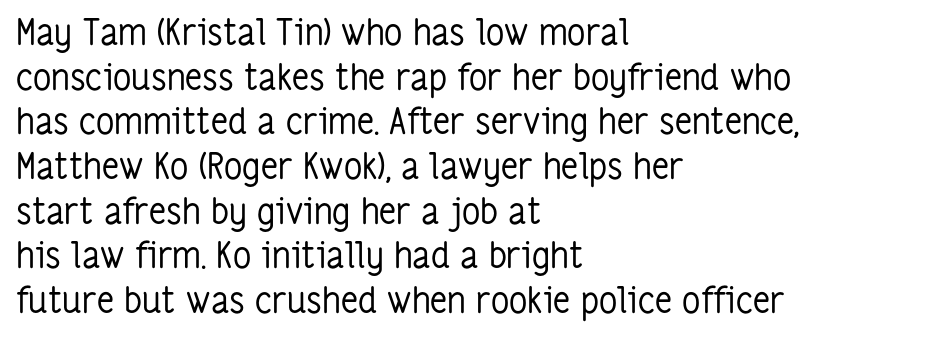
The zone under the glyphs is completely vacant. The face used here is proportionally spaced, like ordinary book or web type. The designer went with a sans here, leaving each stem footless. Ordinary non-slanted type is in use.
